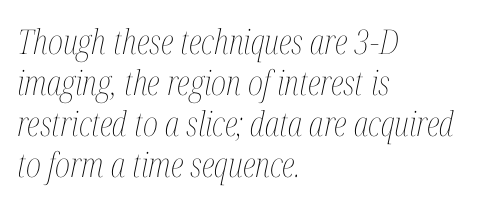
In terms of posture, this sample is oblique. Spacing verdict: proportional, widths tailored to each character. A quiet, ordinary-to-light weight characterises the typeface. The baseline area is clear. Honestly, the letter spacing is just normal — you wouldn't notice it.
